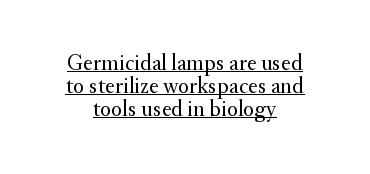
The image shows 23 px text type, upright; set centered, tight line spacing (0.99x), normal letter spacing, underlined.
